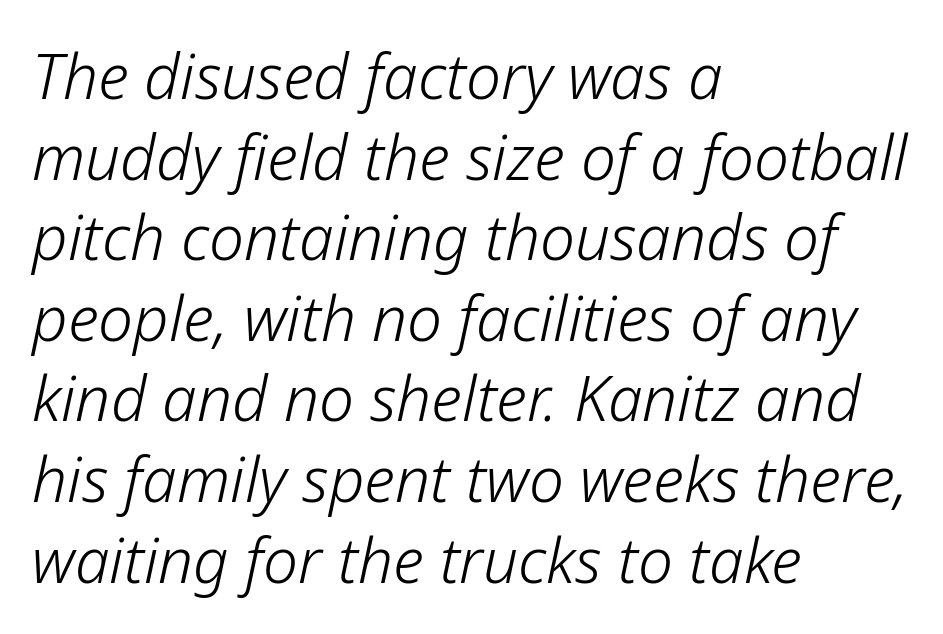
Q: Is the text bold? A: No.
Q: Is the text italic (slanted)? A: Yes, it leans right by about 12 degrees.
Q: Is the text underlined? A: No.
Q: How is the paragraph aligned? A: Left-aligned.
Q: Is the spacing between letters normal or unusually wide? A: Normal.
Q: Is the spacing between lines tight, normal or loose? A: Normal.
Q: Width (condensed, normal, or wide)? A: Normal.
Q: Stroke contrast? A: Low.
Q: x-height? A: Medium.
Q: Monospaced? A: No.
